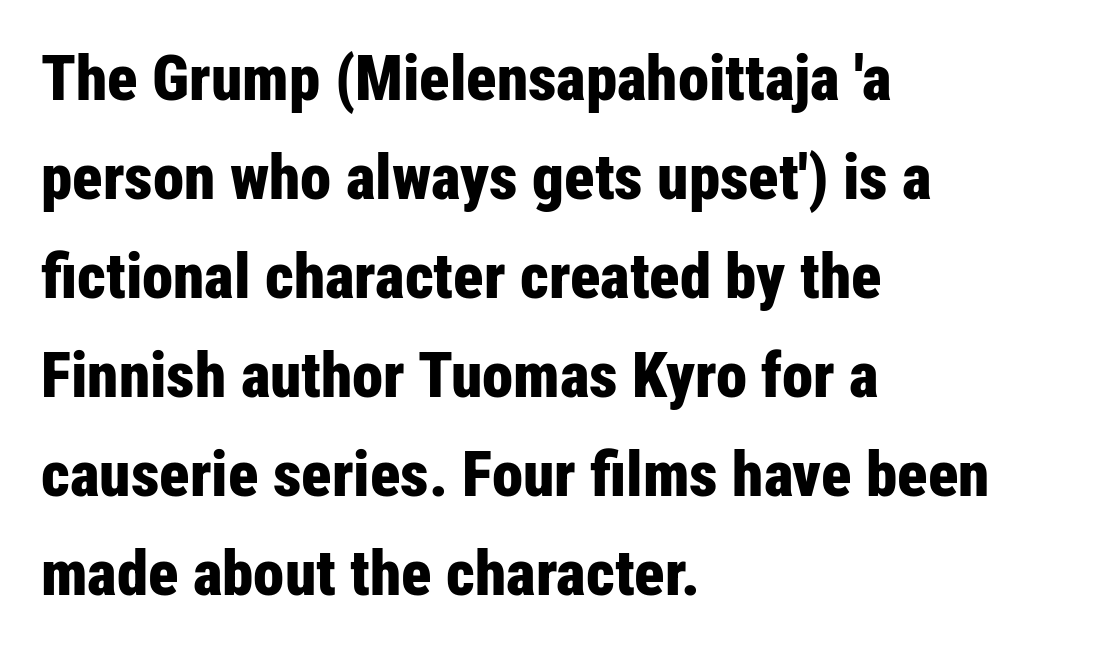
{"serif": "no", "italic": "no", "bold": "yes", "weight": "bold", "width": "condensed", "stroke_contrast": "low", "x_height": "medium", "monospaced": "no", "underline": "no", "align": "left", "line_spacing": "normal", "line_spacing_ratio": 1.57, "letter_spacing": "normal", "letter_spacing_em": 0.0, "glyph_px": 63}
